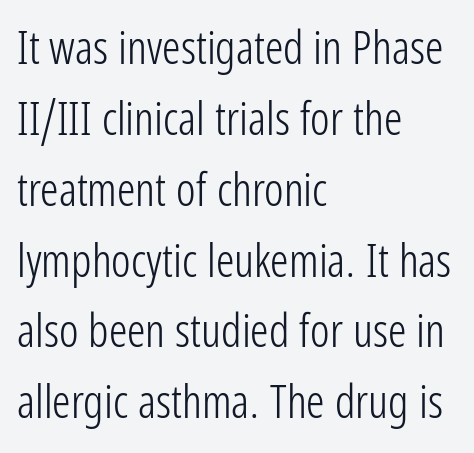
Each line starts at the same left margin while the right side varies. Each letter keeps its own natural width here, so spacing adapts to shape. A clean baseline with only descenders dipping below it. Is the letter spacing exaggerated? No — it looks like the ordinary default. The weight would be labelled regular, book, light, or lighter still. Look at the bottom of the vertical strokes: they stop flat, with no serifs.
